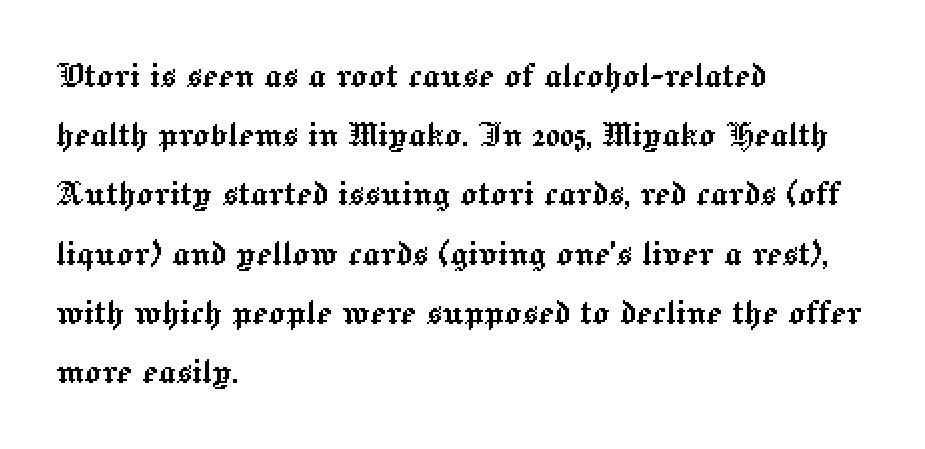
Q: Is the text italic (slanted)? A: No, it is upright.
Q: Is the text underlined? A: No.
Q: How is the paragraph aligned? A: Left-aligned.
Q: Is the spacing between letters normal or unusually wide? A: Normal.
Q: Is the spacing between lines tight, normal or loose? A: Normal.
Q: Width (condensed, normal, or wide)? A: Normal.
Q: x-height? A: Medium.
Q: Monospaced? A: No.
